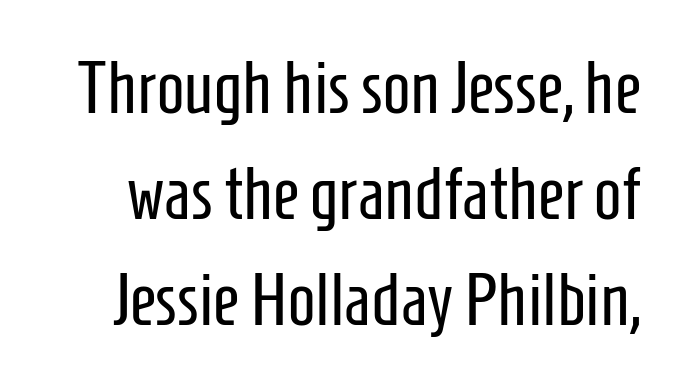
{"serif": "no", "italic": "no", "bold": "no", "weight": "regular", "width": "condensed", "stroke_contrast": "low", "x_height": "medium", "monospaced": "no", "underline": "no", "line_spacing": "normal", "line_spacing_ratio": 1.45, "letter_spacing": "normal", "letter_spacing_em": 0.0, "glyph_px": 73}
